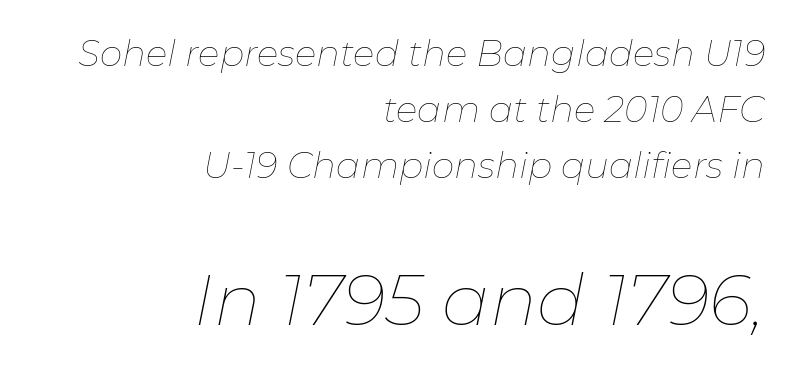
The image shows 71 px thin type, italic (leaning right); set right-aligned, normal line spacing (1.56x), normal letter spacing, not underlined; the second (bottom) block is 1.97x larger; low stroke contrast and a medium x-height.
